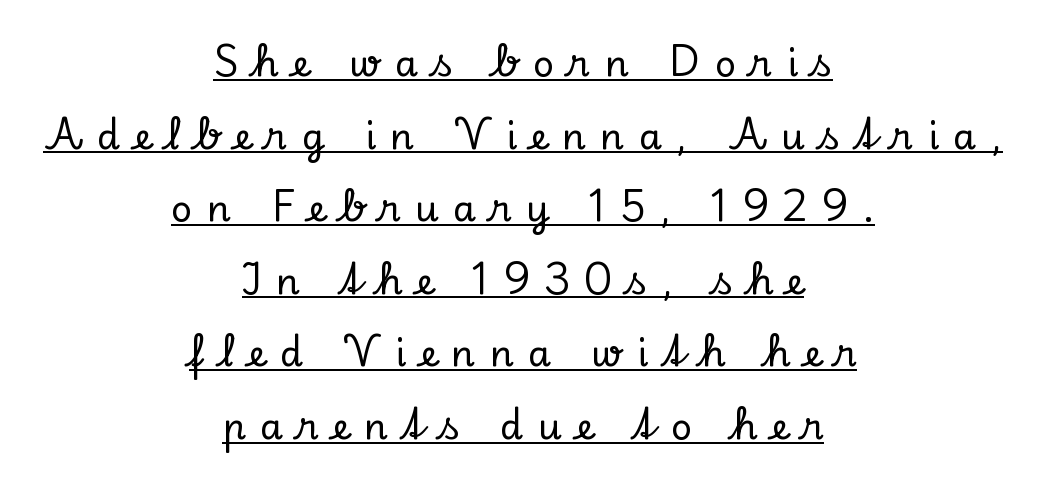
Q: Is the text italic (slanted)? A: No, it is upright.
Q: Is the text underlined? A: Yes.
Q: How is the paragraph aligned? A: Centered.
Q: Is the spacing between letters normal or unusually wide? A: Unusually wide.
Q: Is the spacing between lines tight, normal or loose? A: Loose.
Q: Width (condensed, normal, or wide)? A: Normal.
Q: Stroke contrast? A: Low.
Q: x-height? A: Small.
Q: Monospaced? A: No.
